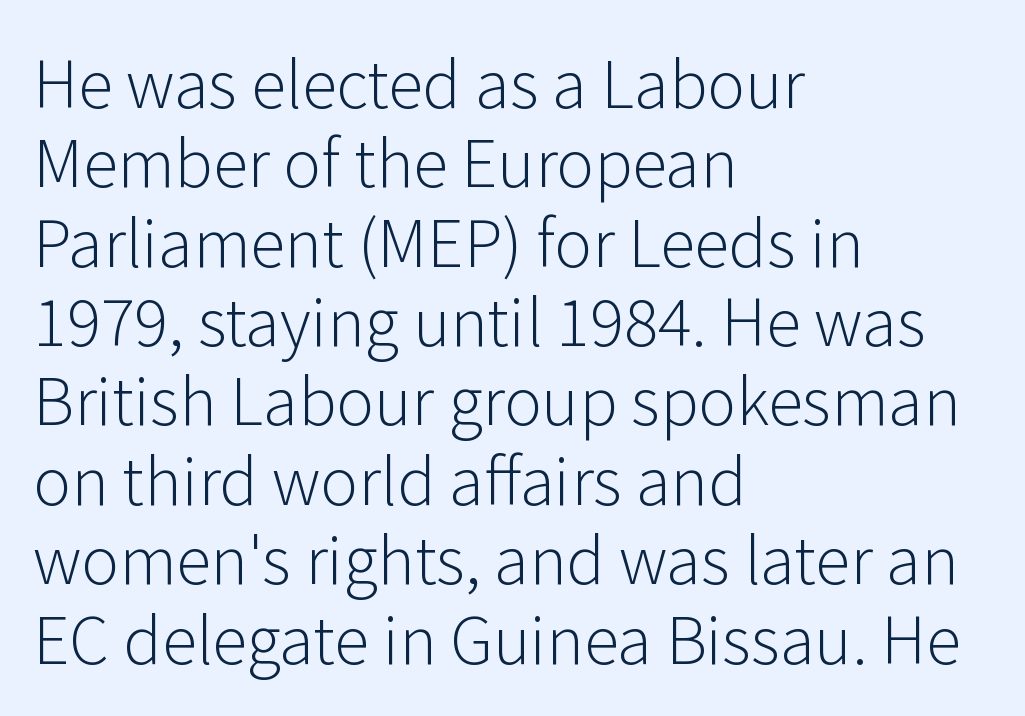
Q: Is the text bold? A: No.
Q: Is the text italic (slanted)? A: No, it is upright.
Q: Is the typeface a serif or a sans-serif typeface? A: Sans-serif.
Q: Is the text underlined? A: No.
Q: How is the paragraph aligned? A: Left-aligned.
Q: Is the spacing between letters normal or unusually wide? A: Normal.
Q: Width (condensed, normal, or wide)? A: Normal.
Q: Stroke contrast? A: Low.
Q: x-height? A: Medium.
Q: Monospaced? A: No.
